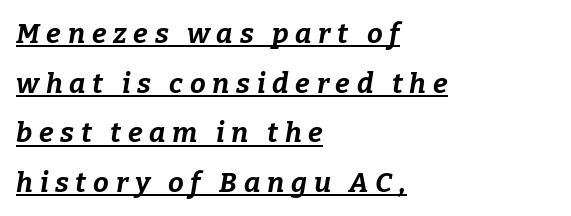
The image shows 28 px bold type, italic (leaning right); set left-aligned, line spacing 1.77x, unusually wide letter spacing (+0.24 em), underlined; low stroke contrast and a medium x-height.
